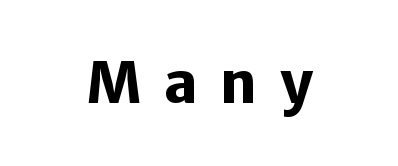
{"serif": "no", "italic": "no", "bold": "yes", "weight": "heavy", "width": "normal", "stroke_contrast": "low", "x_height": "medium", "monospaced": "no", "underline": "no", "align": "center", "letter_spacing": "wide", "letter_spacing_em": 0.4, "glyph_px": 56}
